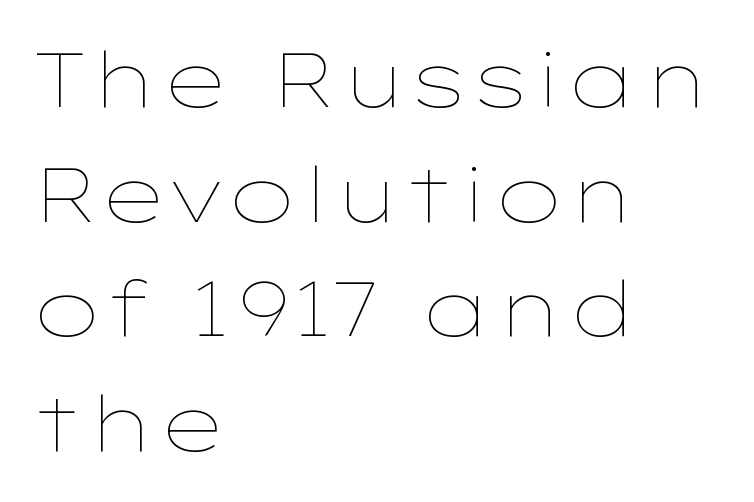
Q: Is the text bold? A: No.
Q: Is the text italic (slanted)? A: No, it is upright.
Q: Is the text underlined? A: No.
Q: How is the paragraph aligned? A: Left-aligned.
Q: Is the spacing between letters normal or unusually wide? A: Normal.
Q: Is the spacing between lines tight, normal or loose? A: Normal.
Q: Width (condensed, normal, or wide)? A: Wide.
Q: Stroke contrast? A: Low.
Q: x-height? A: Medium.
Q: Monospaced? A: No.
